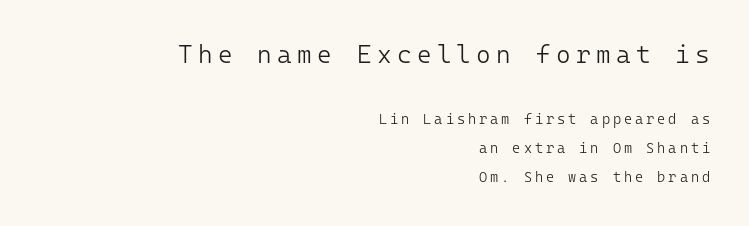
Q: Is the text bold? A: No.
Q: Is the text italic (slanted)? A: No, it is upright.
Q: Is the text underlined? A: No.
Q: How is the paragraph aligned? A: Right-aligned.
Q: Is the spacing between letters normal or unusually wide? A: Unusually wide.
Q: Is the spacing between lines tight, normal or loose? A: Loose.
Q: Which block of text is set in a larger size, the first (top) or the second (bottom)? A: The first (top) one.
